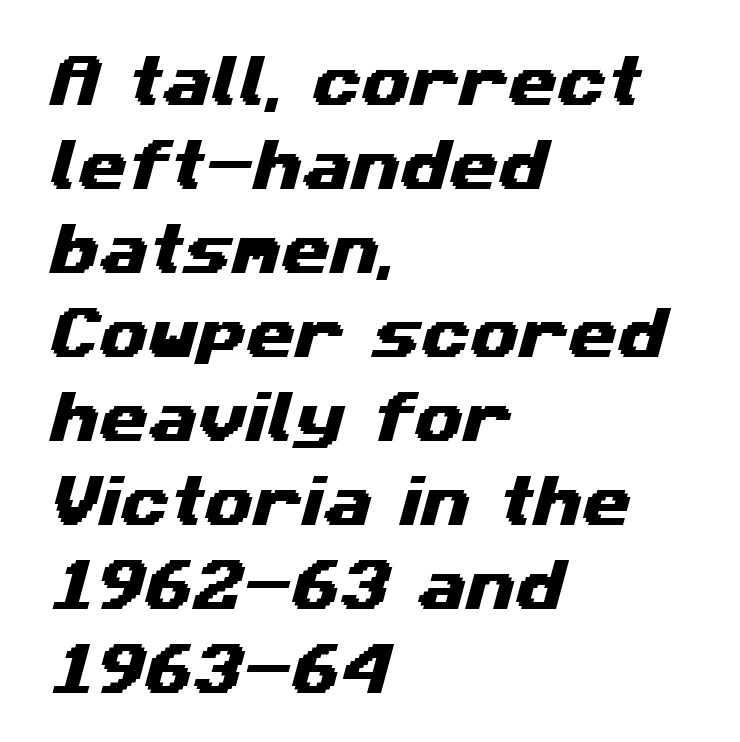
{"serif": "no", "width": "wide", "stroke_contrast": "medium", "x_height": "medium", "monospaced": "no", "underline": "no", "align": "left", "line_spacing": "normal", "line_spacing_ratio": 1.5, "letter_spacing": "normal", "letter_spacing_em": 0.0, "glyph_px": 56}
